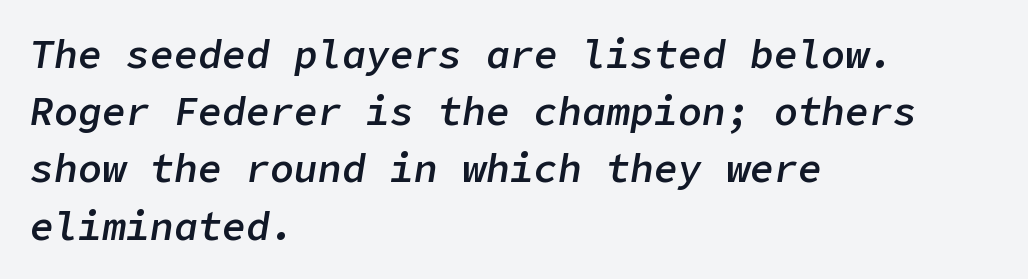
Q: Is the text bold? A: Semi-bold.
Q: Is the text italic (slanted)? A: Yes, it leans right by about 9 degrees.
Q: Is the text underlined? A: No.
Q: How is the paragraph aligned? A: Left-aligned.
Q: Is the spacing between letters normal or unusually wide? A: Normal.
Q: Is the spacing between lines tight, normal or loose? A: Normal.
Q: Width (condensed, normal, or wide)? A: Normal.
Q: Stroke contrast? A: Low.
Q: x-height? A: Medium.
